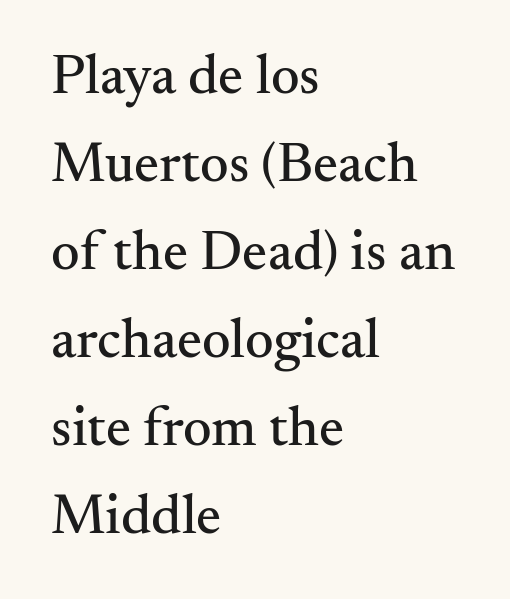
The image shows 56 px serif type, upright; set left-aligned, normal line spacing (1.57x), normal letter spacing, not underlined; medium stroke contrast and a small x-height.
